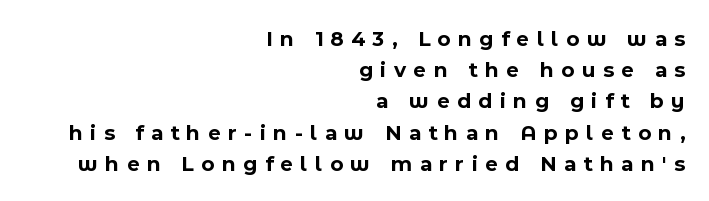
The image shows 22 px bold type, upright; set right-aligned, normal line spacing (1.42x), unusually wide letter spacing (+0.34 em), not underlined.
